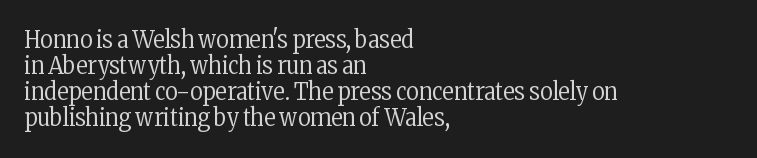
The image shows 24 px text type, upright; set left-aligned, tight line spacing (1.09x), normal letter spacing, not underlined.
